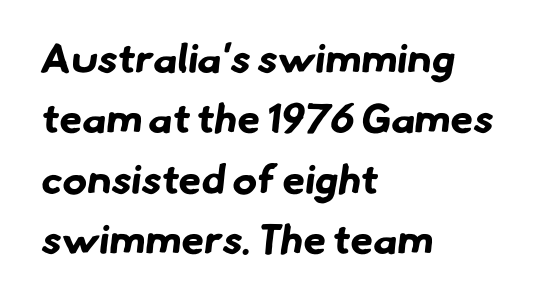
The paragraph has a hard left edge and a soft right edge. Nobody drew a line under any word here. Are there feet on the stems? There aren't — it's a sans. Is this a fixed-width face? No — the glyphs have proportional, varying widths. The glyphs have the mass of a bold cut. Leading: standard.
